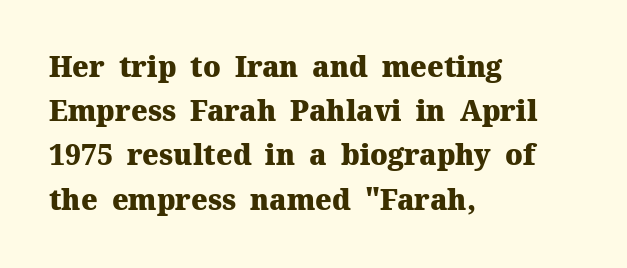
{"serif": "yes", "italic": "no", "bold": "yes", "weight": "heavy", "width": "normal", "stroke_contrast": "medium", "x_height": "medium", "monospaced": "no", "underline": "no", "align": "left", "line_spacing": "normal", "line_spacing_ratio": 1.58, "letter_spacing": "normal", "letter_spacing_em": 0.0, "glyph_px": 28}
